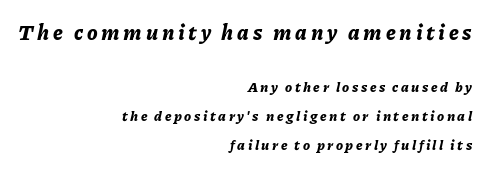
The image shows 21 px bold type, italic (leaning right); set right-aligned, loose line spacing (2.06x), not underlined; the first (top) block is 1.5x larger.
